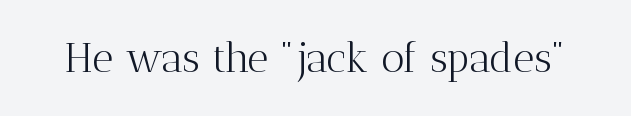
Regarding serifs, this sample has them. Posture: upright roman. Spacing verdict: proportional, widths tailored to each character. The type is set solid horizontally, with unmodified tracking.
